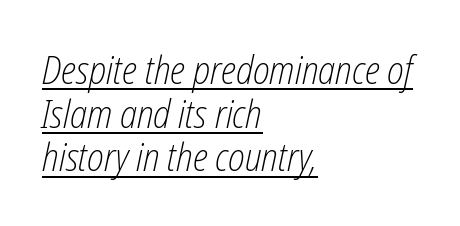
This rendering leaves character spacing at its baseline value. The text carries the slant typical of an italic or oblique font. Spacing verdict: proportional, widths tailored to each character. Is there an underline? Yes — a line sits under the letters.
